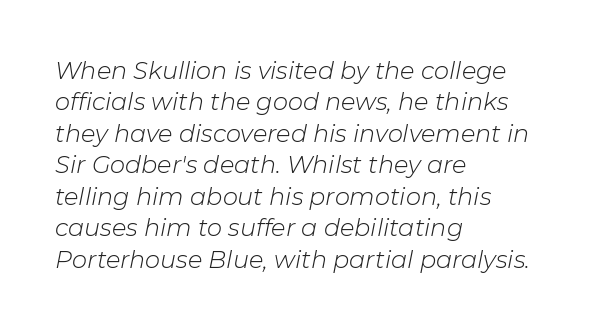
The characters are drawn with everyday or finer stroke widths. Posture: slanted. This block has exactly the height ordinary leading produces. Each word holds together tightly as a unit, with standard inter-letter gaps. Short and long lines alike share a common starting point at left.
